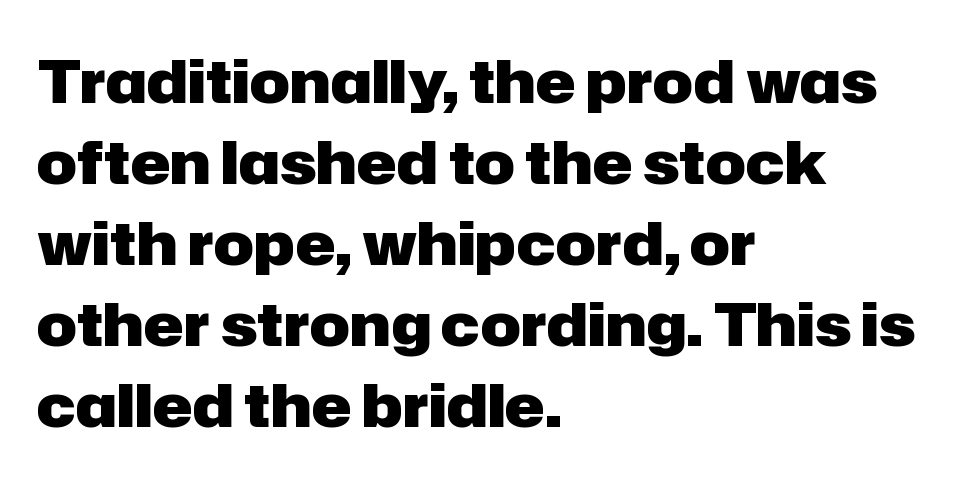
Q: Is the text bold? A: Yes.
Q: Is the text italic (slanted)? A: No, it is upright.
Q: Is the typeface a serif or a sans-serif typeface? A: Sans-serif.
Q: Is the text underlined? A: No.
Q: How is the paragraph aligned? A: Left-aligned.
Q: Is the spacing between letters normal or unusually wide? A: Normal.
Q: Is the spacing between lines tight, normal or loose? A: Normal.
Q: Width (condensed, normal, or wide)? A: Normal.
Q: Stroke contrast? A: Low.
Q: x-height? A: Medium.
Q: Monospaced? A: No.
